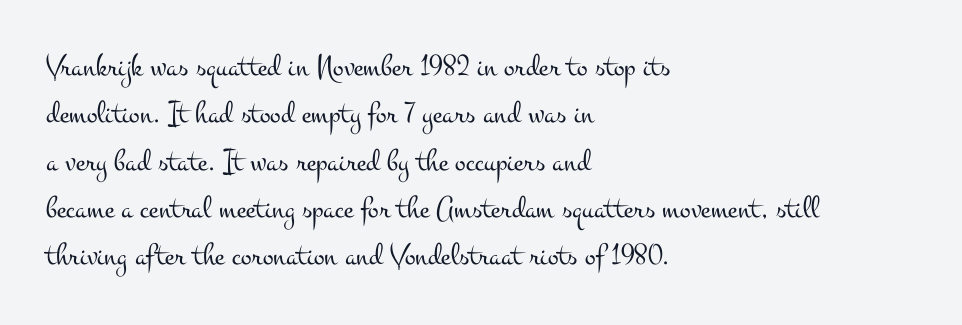
{"serif": "yes", "bold": "no", "weight": "light", "width": "wide", "stroke_contrast": "medium", "x_height": "small", "monospaced": "no", "underline": "no", "align": "left", "line_spacing": "normal", "line_spacing_ratio": 1.48, "letter_spacing": "normal", "letter_spacing_em": 0.0, "glyph_px": 32}
